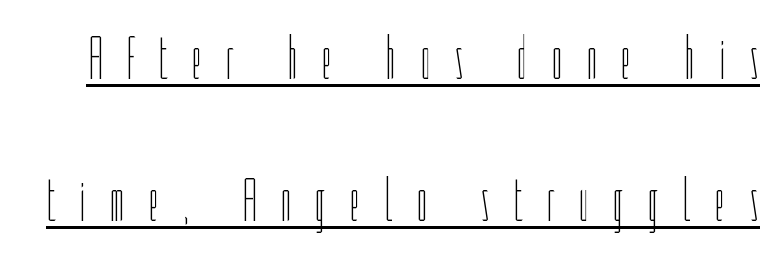
Every character sits straight up, as roman type does. Caption: expanded tracking, letters set apart. Looks like regular typesetting: each glyph gets only the width it needs. No extra ink here — the face is not bold.
